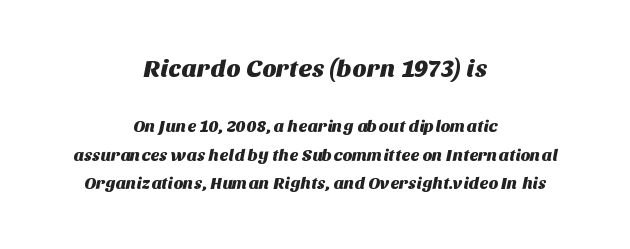
Has an underline been added? It has not. The passage shown stacks its lines at a standard gap. The letters in the upper block stand taller than those in the block below. Tracking here is standard; glyphs follow each other at the usual distance. Visually the block forms a symmetrical silhouette, jagged on both flanks.
